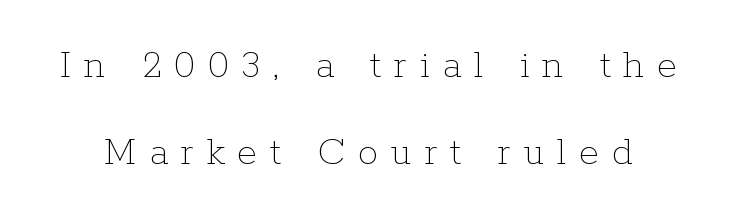
The image shows 41 px thin type, upright; set loose line spacing (2.13x), unusually wide letter spacing (+0.31 em), not underlined; low stroke contrast and a medium x-height.
